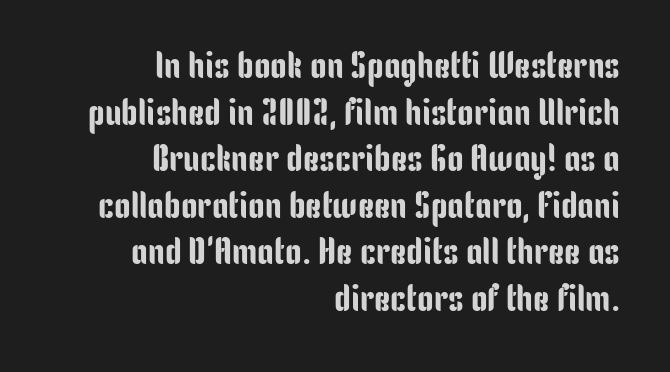
{"serif": "no", "italic": "no", "width": "condensed", "stroke_contrast": "low", "x_height": "medium", "monospaced": "no", "underline": "no", "align": "right", "line_spacing": "normal", "line_spacing_ratio": 1.26, "letter_spacing": "normal", "letter_spacing_em": 0.0, "glyph_px": 37}
